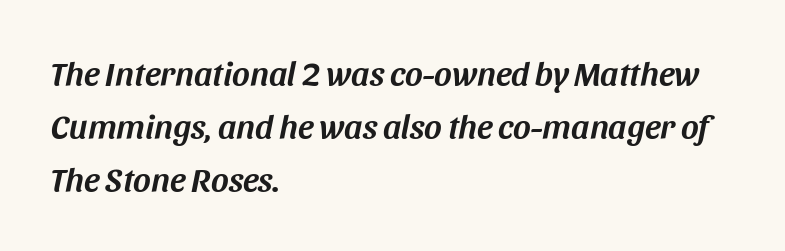
Q: Is the text italic (slanted)? A: Yes, it leans right by about 11 degrees.
Q: Is the text underlined? A: No.
Q: How is the paragraph aligned? A: Left-aligned.
Q: Is the spacing between letters normal or unusually wide? A: Normal.
Q: Is the spacing between lines tight, normal or loose? A: Normal.
Q: Width (condensed, normal, or wide)? A: Normal.
Q: Stroke contrast? A: Medium.
Q: x-height? A: Large.
Q: Monospaced? A: No.
